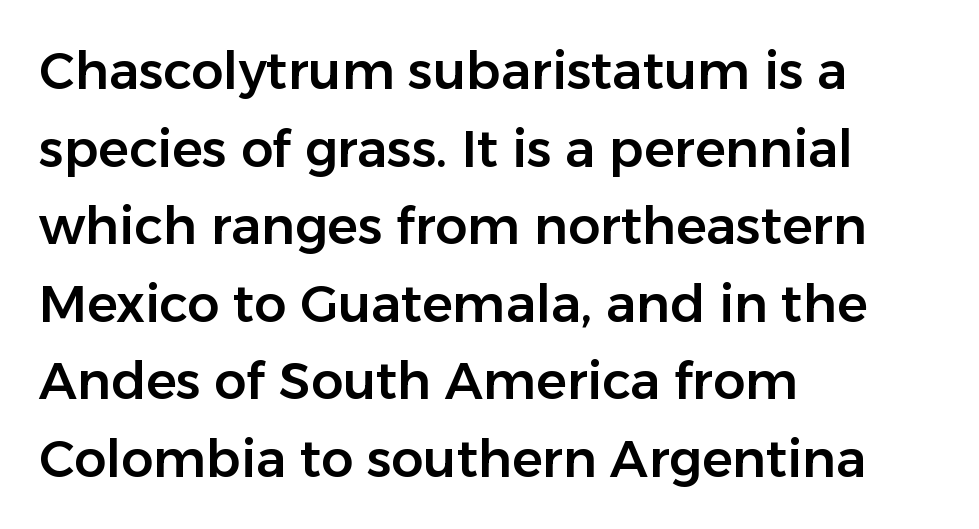
Standard letterfit; no display-style spreading of the glyphs. This sample is left-justified, so line endings fall wherever the words run out. Underline: absent. Is this a fixed-width face? No — the glyphs have proportional, varying widths.
